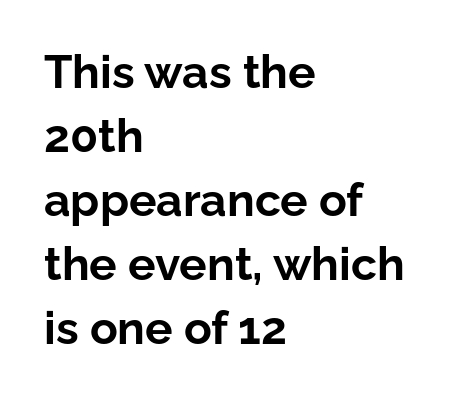
The type is set solid horizontally, with unmodified tracking. This sample keeps an unexceptional amount of space between lines. The rendering shows plain stroke endings on the letterforms — a sans-serif design. Each row of text sits above clean, open space. The axis of the letterforms is exactly vertical. In terms of weight, the rendering is a true, heavy bold.
